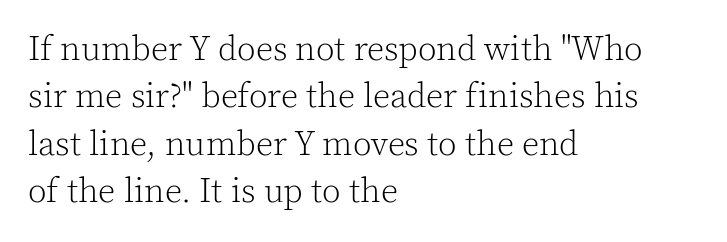
The lettering stays uniformly vertical, giving the passage a roman look. This sample uses a serif face. Honestly, the letter spacing is just normal — you wouldn't notice it. The rendering uses a moderate line-height, typical for paragraphs. The strip under each line holds only bare page.
